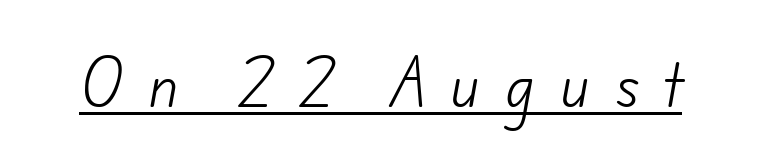
The rendering uses natural spacing where letterforms have individual widths. This rendering features underlined lettering. The gaps between neighbouring characters are conspicuously large. Summary of weight: not heavy and not bold. The type family on display is of the sans-serif kind.
